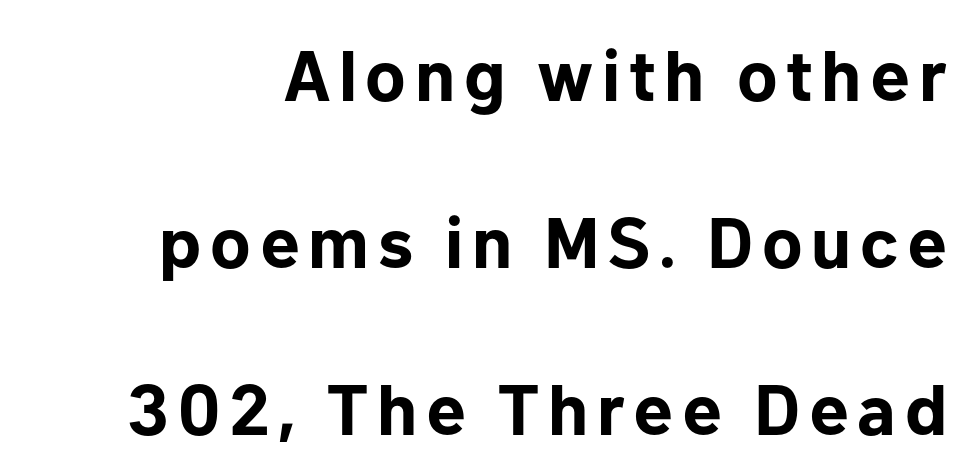
The face used here is a sans, in the tradition of grotesques and geometrics. A great deal of white space separates one row of letters from the next. You can tell it's not italic because the verticals are truly vertical. Check the space under the baseline: it is left empty. Plenty of ink on the page — the face is bold.
